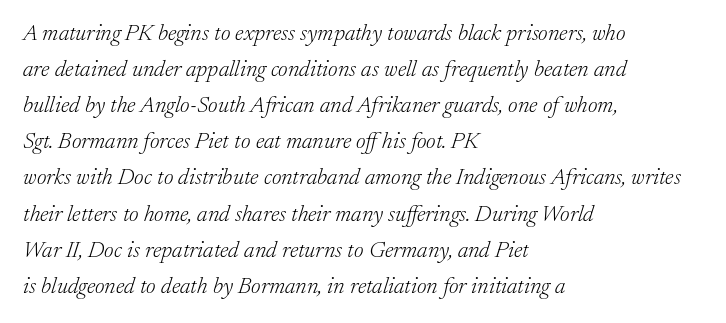
Q: Is the text bold? A: No.
Q: Is the text italic (slanted)? A: Yes, it leans right by about 17 degrees.
Q: Is the text underlined? A: No.
Q: How is the paragraph aligned? A: Left-aligned.
Q: Is the spacing between letters normal or unusually wide? A: Normal.
Q: Is the spacing between lines tight, normal or loose? A: Normal.
